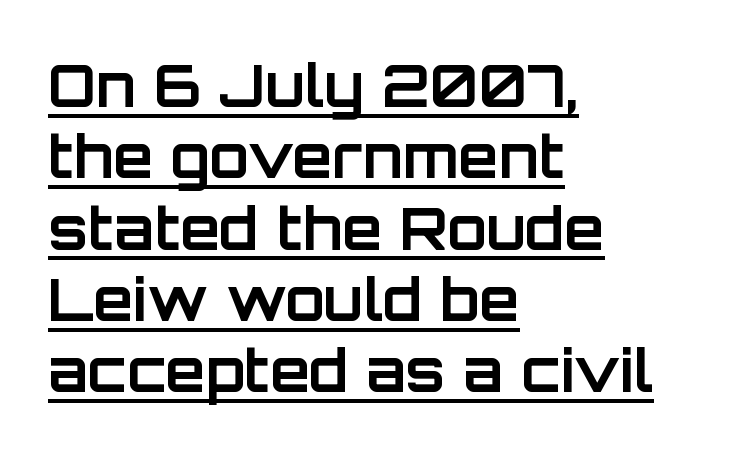
Q: Is the text bold? A: Yes.
Q: Is the text italic (slanted)? A: No, it is upright.
Q: Is the typeface a serif or a sans-serif typeface? A: Sans-serif.
Q: Is the text underlined? A: Yes.
Q: How is the paragraph aligned? A: Left-aligned.
Q: Is the spacing between letters normal or unusually wide? A: Normal.
Q: Width (condensed, normal, or wide)? A: Normal.
Q: Stroke contrast? A: Low.
Q: x-height? A: Large.
Q: Monospaced? A: No.
